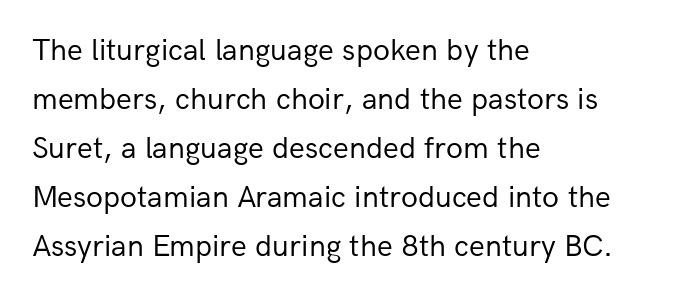
Do the letters lean? They stand straight. Baseline-to-baseline distance is the conventional proportion of letter height. Check where the strokes stop: nothing finishes them off — pure sans. The strip under each line holds only bare page. The typeface has the unassuming heft of standard copy or less.
